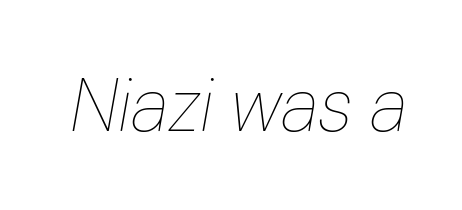
The image shows 76 px thin type, italic (leaning right); set normal letter spacing, not underlined; low stroke contrast and a medium x-height.
